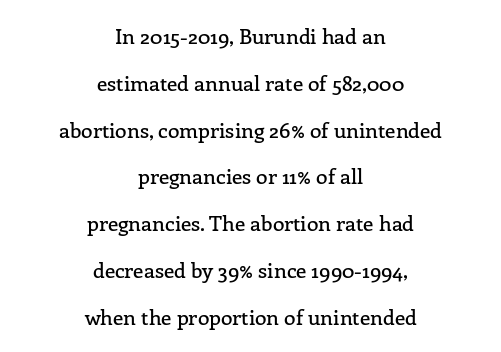
{"italic": "no", "underline": "no", "align": "center", "line_spacing": "loose", "line_spacing_ratio": 2.23, "letter_spacing": "normal", "letter_spacing_em": 0.0, "glyph_px": 21}
